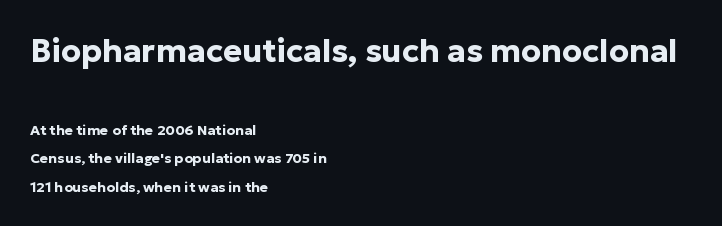
The image shows 32 px bold sans-serif type, upright; set left-aligned, loose line spacing (2.04x), normal letter spacing, not underlined; the first (top) block is 2.29x larger; low stroke contrast and a medium x-height.
